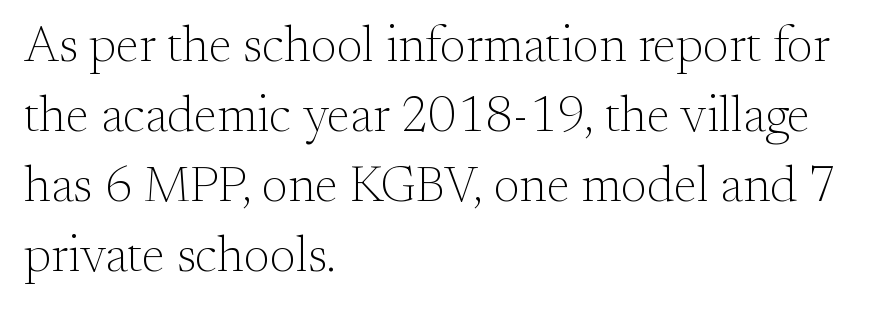
Horizontal bands of white between lines are of average thickness. Italic: no, the glyphs are upright roman. Small tapered or slab feet sit at the stroke ends, so this counts as serif. The letters look calm and open, with moderate or lighter stems.
